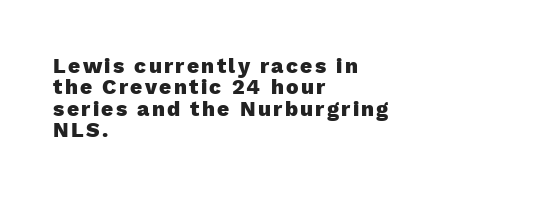
Descenders hang freely into open space. Upright lettering throughout. Line spacing here is tight. Summary of weight: heavy, a full bold. Short and long lines alike share a common starting point at left.
